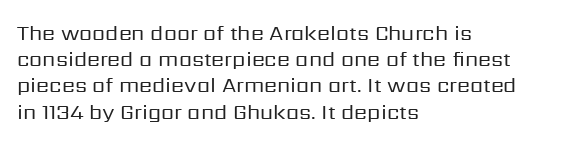
{"italic": "no", "bold": "no", "underline": "no", "align": "left", "line_spacing": "normal", "line_spacing_ratio": 1.25, "letter_spacing": "normal", "letter_spacing_em": 0.0, "glyph_px": 21}
